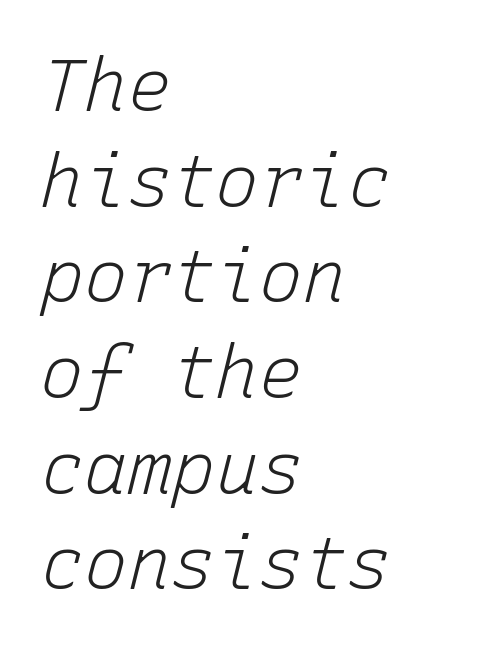
{"italic": "yes", "lean": "right", "slant_degrees": 15, "bold": "no", "weight": "light", "width": "normal", "stroke_contrast": "low", "x_height": "medium", "monospaced": "yes", "underline": "no", "align": "left", "line_spacing": "normal", "line_spacing_ratio": 1.31, "letter_spacing": "normal", "letter_spacing_em": 0.0, "glyph_px": 73}
